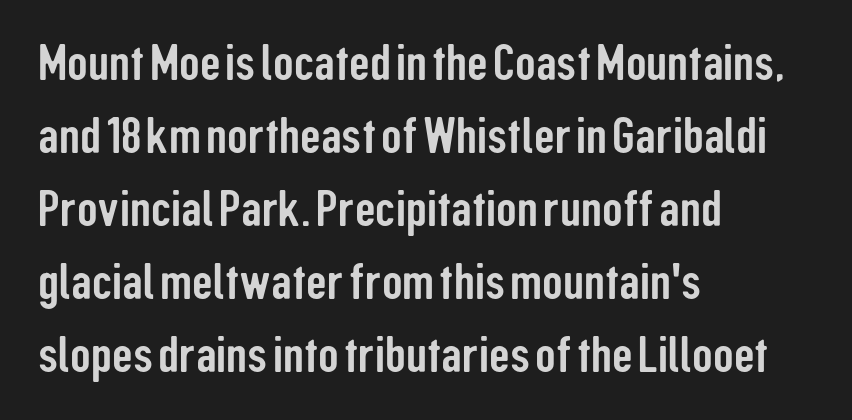
The image shows 51 px condensed sans-serif type, upright; set left-aligned, normal line spacing (1.43x), normal letter spacing, not underlined; low stroke contrast and a medium x-height.
